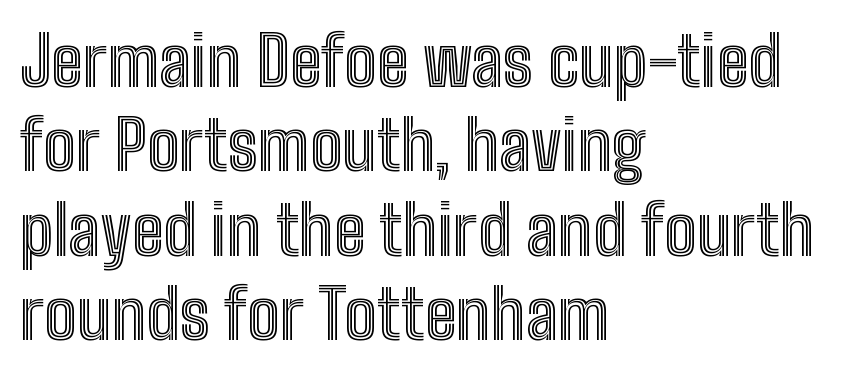
Vertical strokes here are truly vertical. You could not count columns in this text — the font is proportionally spaced. These lines are set flush left with a ragged right edge. The passage shown has conventional tracking throughout. The strip under each line holds only bare page.
